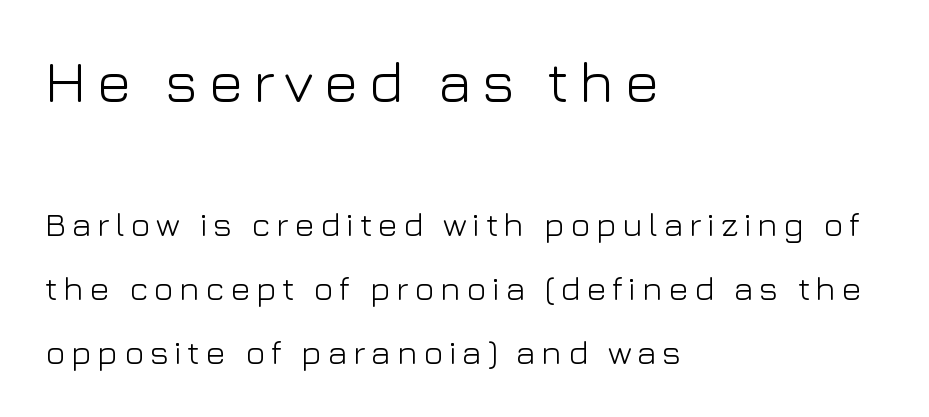
The image shows 59 px light sans-serif type, upright; set left-aligned, line spacing 1.88x, not underlined; the first (top) block is 1.74x larger; low stroke contrast and a medium x-height.
